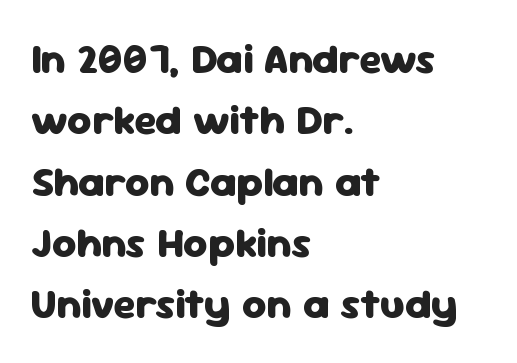
{"serif": "no", "italic": "no", "bold": "yes", "weight": "heavy", "width": "normal", "stroke_contrast": "low", "x_height": "medium", "monospaced": "no", "underline": "no", "align": "left", "line_spacing": "normal", "line_spacing_ratio": 1.46, "letter_spacing": "normal", "letter_spacing_em": 0.0, "glyph_px": 42}
